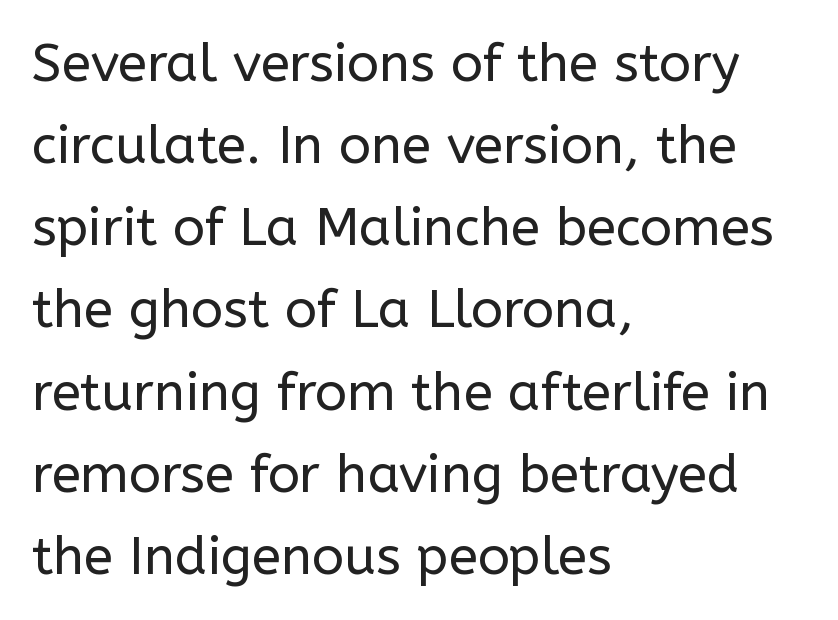
Q: Is the text bold? A: No.
Q: Is the text italic (slanted)? A: No, it is upright.
Q: Is the typeface a serif or a sans-serif typeface? A: Sans-serif.
Q: Is the text underlined? A: No.
Q: How is the paragraph aligned? A: Left-aligned.
Q: Is the spacing between letters normal or unusually wide? A: Normal.
Q: Is the spacing between lines tight, normal or loose? A: Normal.
Q: Width (condensed, normal, or wide)? A: Normal.
Q: Stroke contrast? A: Low.
Q: x-height? A: Medium.
Q: Monospaced? A: No.
